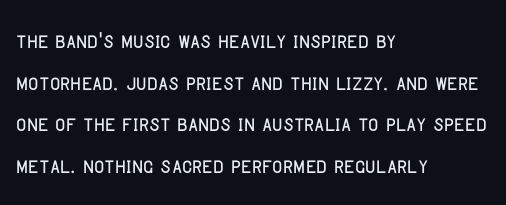
Q: Is the text italic (slanted)? A: No, it is upright.
Q: Is the typeface a serif or a sans-serif typeface? A: Sans-serif.
Q: Is the text underlined? A: No.
Q: How is the paragraph aligned? A: Left-aligned.
Q: Is the spacing between letters normal or unusually wide? A: Normal.
Q: Is the spacing between lines tight, normal or loose? A: Normal.
Q: Width (condensed, normal, or wide)? A: Condensed.
Q: Stroke contrast? A: Low.
Q: x-height? A: Large.
Q: Monospaced? A: No.
